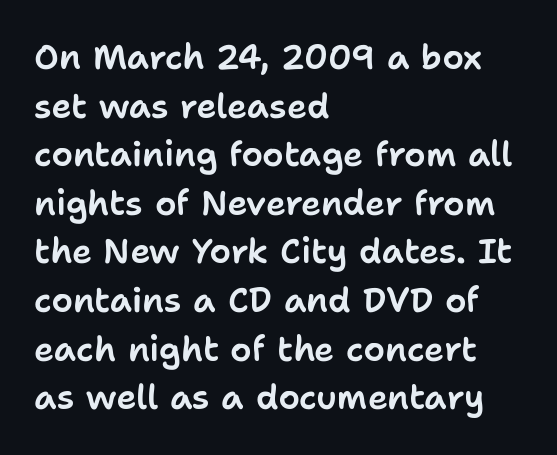
The image shows 34 px sans-serif type, upright; set left-aligned, normal line spacing (1.43x), normal letter spacing, not underlined; low stroke contrast and a medium x-height.
